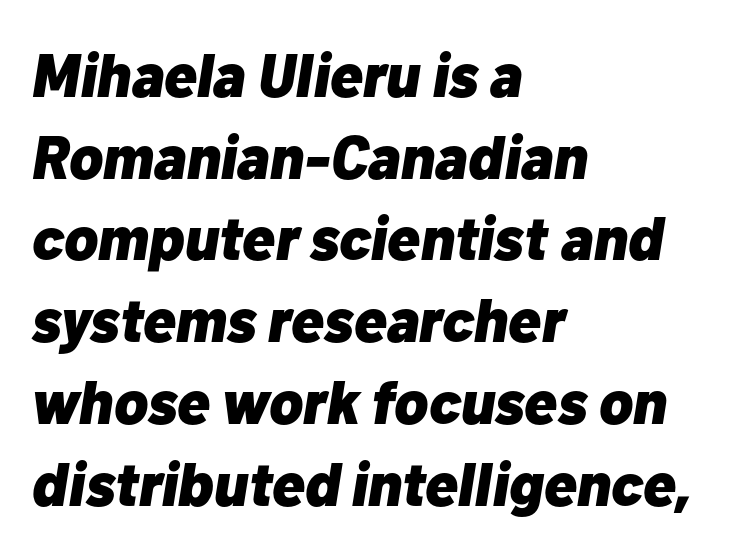
The image shows 61 px heavy type, italic (leaning right); set left-aligned, normal line spacing (1.34x), normal letter spacing, not underlined; low stroke contrast and a medium x-height.
